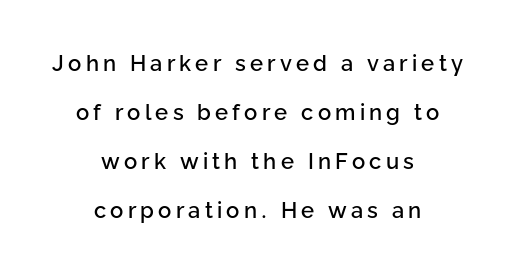
Q: Is the text italic (slanted)? A: No, it is upright.
Q: Is the text underlined? A: No.
Q: How is the paragraph aligned? A: Centered.
Q: Is the spacing between lines tight, normal or loose? A: Loose.
